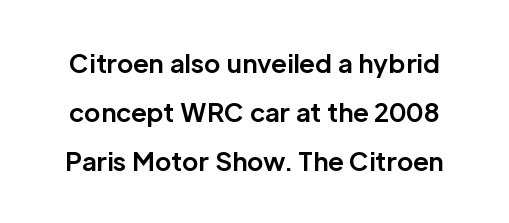
Q: Is the text bold? A: Yes.
Q: Is the text italic (slanted)? A: No, it is upright.
Q: Is the text underlined? A: No.
Q: Is the spacing between letters normal or unusually wide? A: Normal.
Q: Is the spacing between lines tight, normal or loose? A: Loose.
